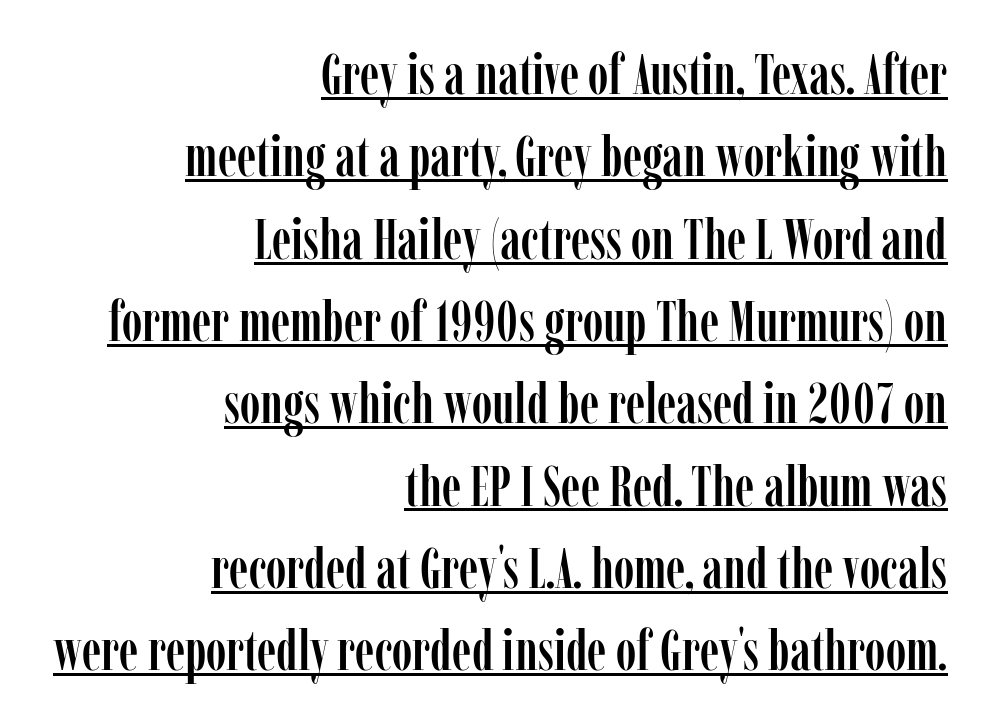
Q: Is the text italic (slanted)? A: No, it is upright.
Q: Is the typeface a serif or a sans-serif typeface? A: Serif.
Q: Is the text underlined? A: Yes.
Q: How is the paragraph aligned? A: Right-aligned.
Q: Is the spacing between letters normal or unusually wide? A: Normal.
Q: Is the spacing between lines tight, normal or loose? A: Normal.
Q: Width (condensed, normal, or wide)? A: Condensed.
Q: Stroke contrast? A: Low.
Q: x-height? A: Medium.
Q: Monospaced? A: No.
